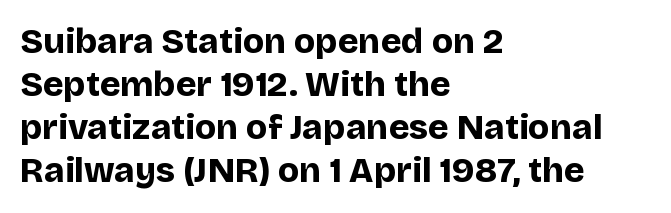
{"serif": "no", "italic": "no", "bold": "yes", "weight": "bold", "width": "normal", "stroke_contrast": "low", "x_height": "large", "monospaced": "no", "underline": "no", "align": "left", "line_spacing_ratio": 1.23, "letter_spacing": "normal", "letter_spacing_em": 0.0, "glyph_px": 35}
